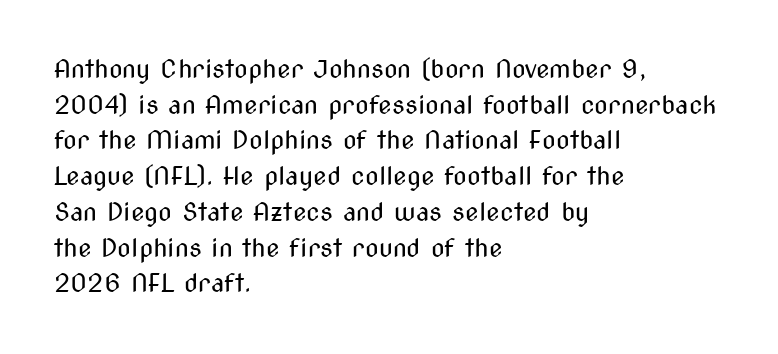
Q: Is the text bold? A: No.
Q: Is the text italic (slanted)? A: No, it is upright.
Q: Is the text underlined? A: No.
Q: How is the paragraph aligned? A: Left-aligned.
Q: Is the spacing between letters normal or unusually wide? A: Normal.
Q: Is the spacing between lines tight, normal or loose? A: Normal.
